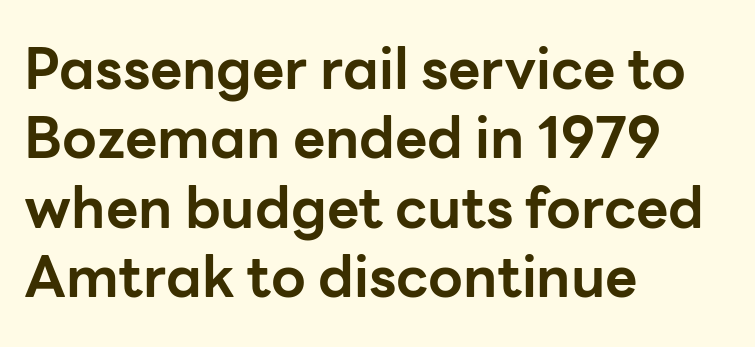
The image shows 56 px bold sans-serif type, upright; set left-aligned, line spacing 1.24x, normal letter spacing, not underlined; low stroke contrast and a medium x-height.
